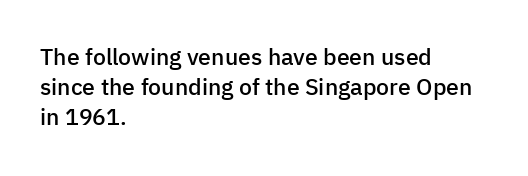
How are the letters spaced? Ordinarily, with no added tracking. Ordinary non-slanted type is in use. Notice the strokes are somewhat thickened but not fully heavy: this is a semibold. Descenders are the only things crossing below the line.
